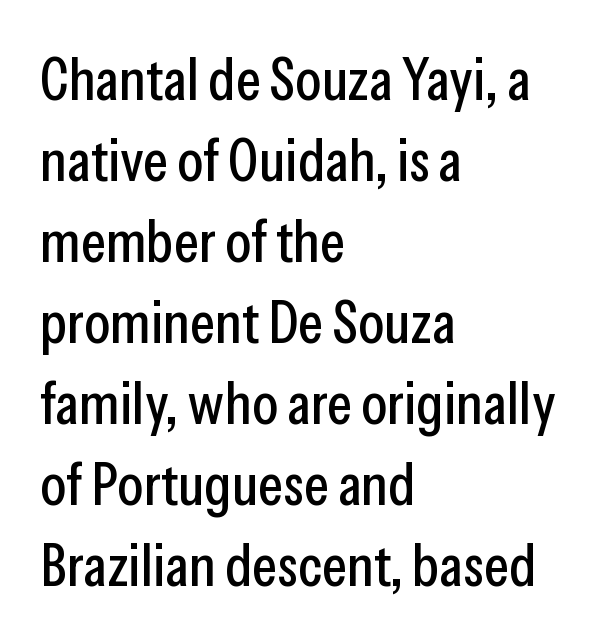
The image shows 60 px condensed sans-serif type, upright; set left-aligned, normal line spacing (1.35x), normal letter spacing, not underlined; low stroke contrast and a medium x-height.
